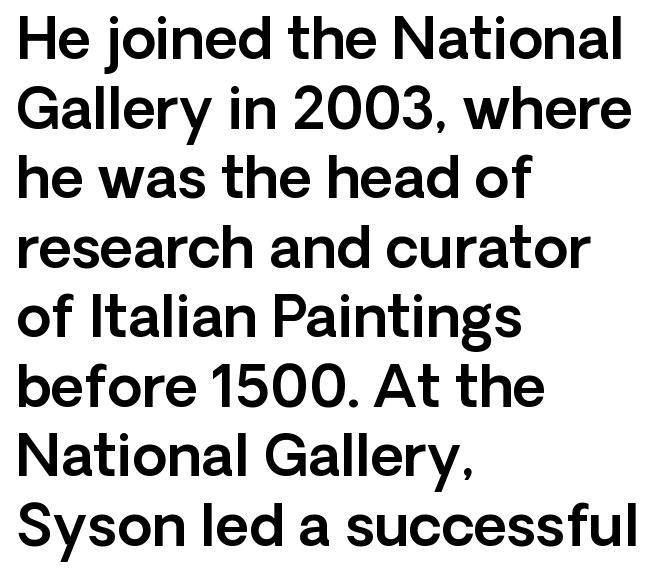
Observe the ordinary spacing: letters are neighbours, not strangers. If you drew a line through each stem, it would be perfectly vertical. The passage shown is typeset with a sans-serif family. This sample has the flowing, uneven cadence of proportional lettering. The space beneath each line is pristine and unruled. The setting favours the left margin, as ordinary paragraphs usually do.
